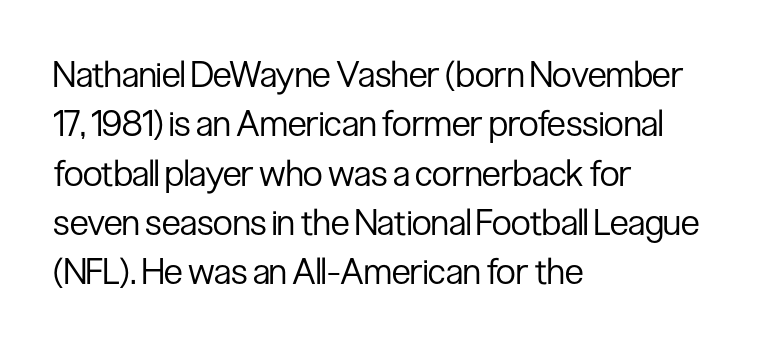
{"serif": "no", "italic": "no", "bold": "no", "weight": "regular", "width": "condensed", "stroke_contrast": "low", "x_height": "medium", "monospaced": "no", "underline": "no", "align": "left", "line_spacing": "normal", "line_spacing_ratio": 1.37, "letter_spacing": "normal", "letter_spacing_em": 0.0, "glyph_px": 36}
